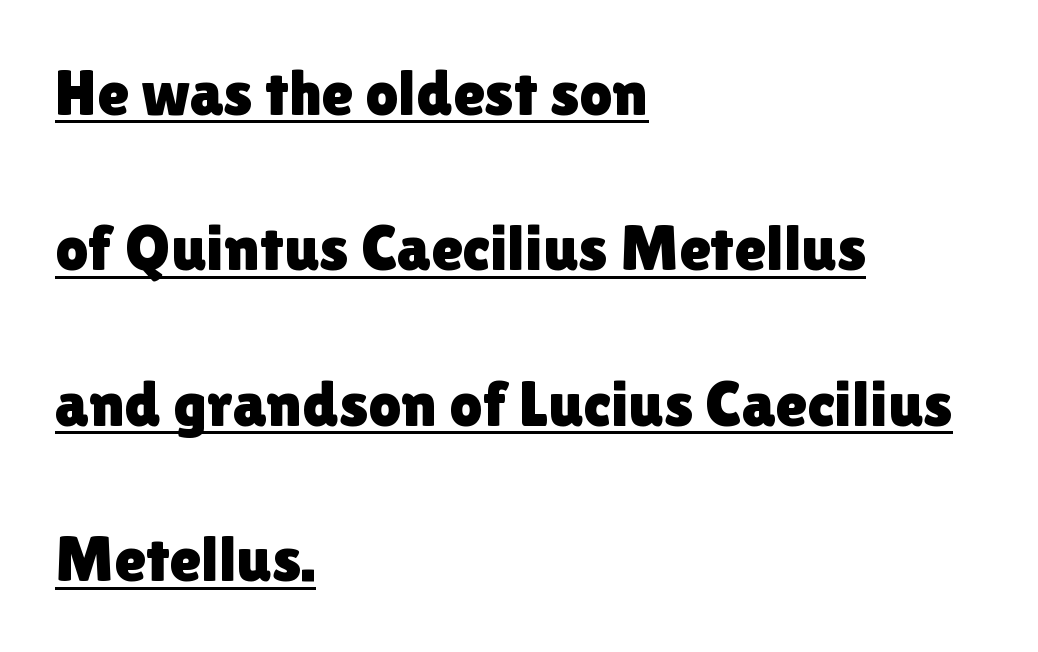
Q: Is the text italic (slanted)? A: No, it is upright.
Q: Is the typeface a serif or a sans-serif typeface? A: Sans-serif.
Q: Is the text underlined? A: Yes.
Q: How is the paragraph aligned? A: Left-aligned.
Q: Is the spacing between letters normal or unusually wide? A: Normal.
Q: Is the spacing between lines tight, normal or loose? A: Loose.
Q: Width (condensed, normal, or wide)? A: Normal.
Q: x-height? A: Medium.
Q: Monospaced? A: No.
